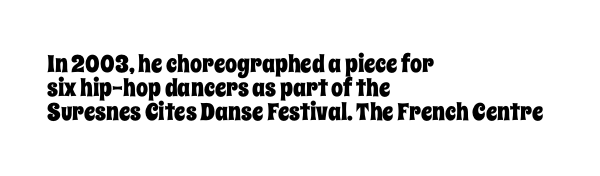
Q: Is the text italic (slanted)? A: No, it is upright.
Q: Is the text underlined? A: No.
Q: How is the paragraph aligned? A: Left-aligned.
Q: Is the spacing between letters normal or unusually wide? A: Normal.
Q: Is the spacing between lines tight, normal or loose? A: Tight.
